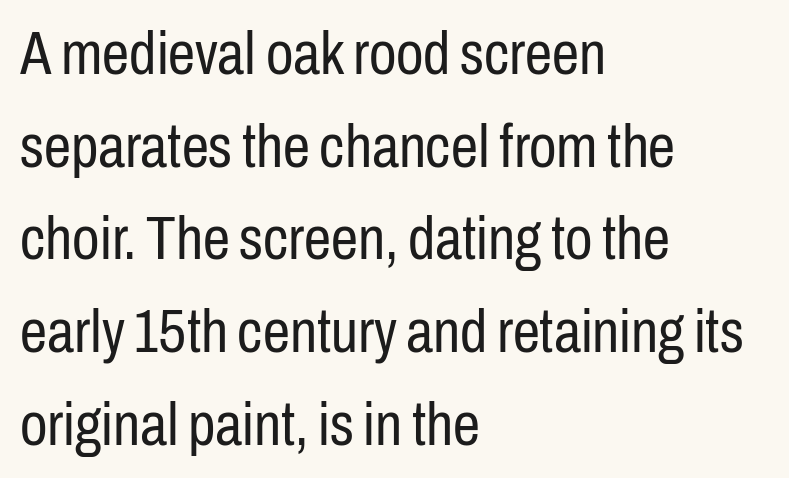
{"serif": "no", "italic": "no", "bold": "no", "weight": "regular", "width": "condensed", "stroke_contrast": "low", "x_height": "medium", "monospaced": "no", "underline": "no", "align": "left", "line_spacing": "normal", "line_spacing_ratio": 1.52, "letter_spacing": "normal", "letter_spacing_em": 0.0, "glyph_px": 61}
